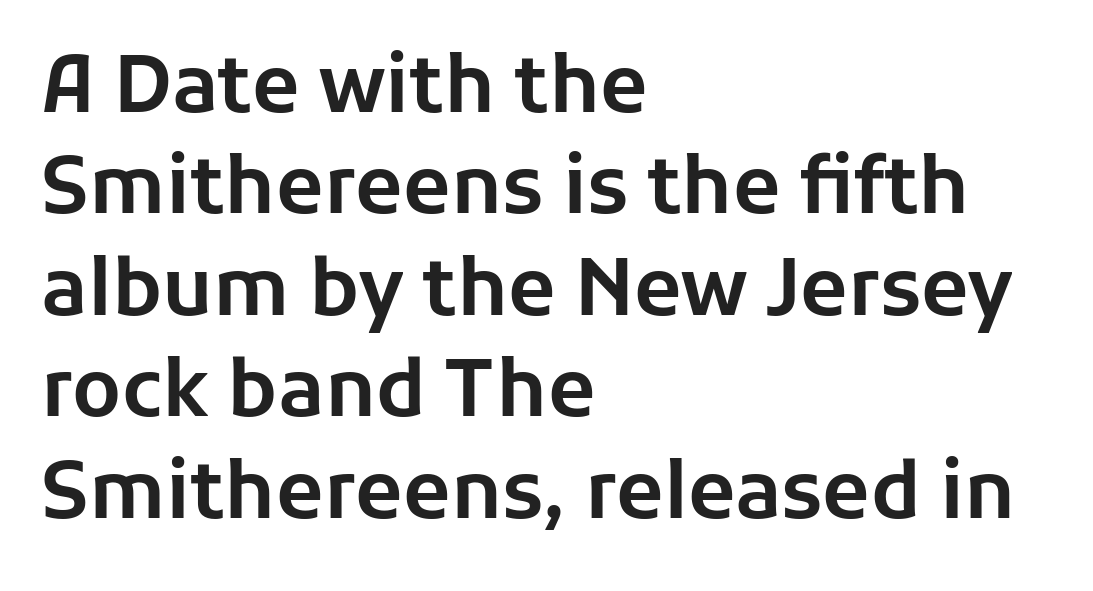
{"serif": "no", "italic": "no", "width": "normal", "stroke_contrast": "low", "x_height": "medium", "monospaced": "no", "underline": "no", "align": "left", "line_spacing": "normal", "line_spacing_ratio": 1.3, "letter_spacing": "normal", "letter_spacing_em": 0.0, "glyph_px": 78}
